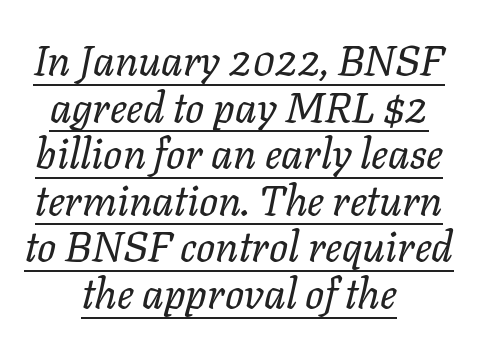
Q: Is the text bold? A: No.
Q: Is the text italic (slanted)? A: Yes, it leans right by about 11 degrees.
Q: Is the text underlined? A: Yes.
Q: How is the paragraph aligned? A: Centered.
Q: Is the spacing between letters normal or unusually wide? A: Normal.
Q: Is the spacing between lines tight, normal or loose? A: Tight.
Q: Width (condensed, normal, or wide)? A: Normal.
Q: Stroke contrast? A: Low.
Q: x-height? A: Medium.
Q: Monospaced? A: No.
